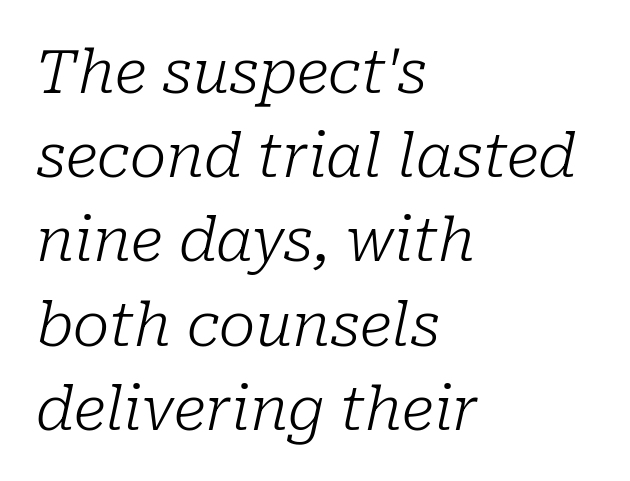
Q: Is the text bold? A: No.
Q: Is the text italic (slanted)? A: Yes, it leans right by about 10 degrees.
Q: Is the typeface a serif or a sans-serif typeface? A: Serif.
Q: Is the text underlined? A: No.
Q: How is the paragraph aligned? A: Left-aligned.
Q: Is the spacing between letters normal or unusually wide? A: Normal.
Q: Is the spacing between lines tight, normal or loose? A: Normal.
Q: Width (condensed, normal, or wide)? A: Normal.
Q: Stroke contrast? A: Low.
Q: x-height? A: Medium.
Q: Monospaced? A: No.
